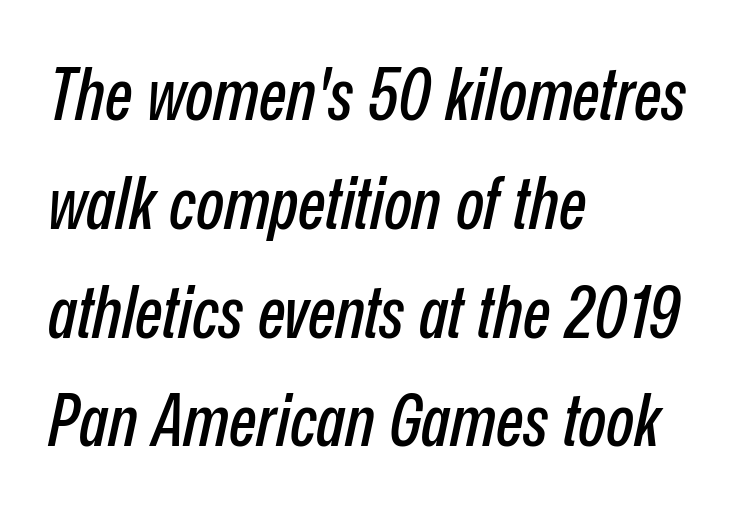
The image shows 73 px condensed type, italic (leaning right); set left-aligned, normal line spacing (1.49x), normal letter spacing, not underlined; low stroke contrast and a medium x-height.
